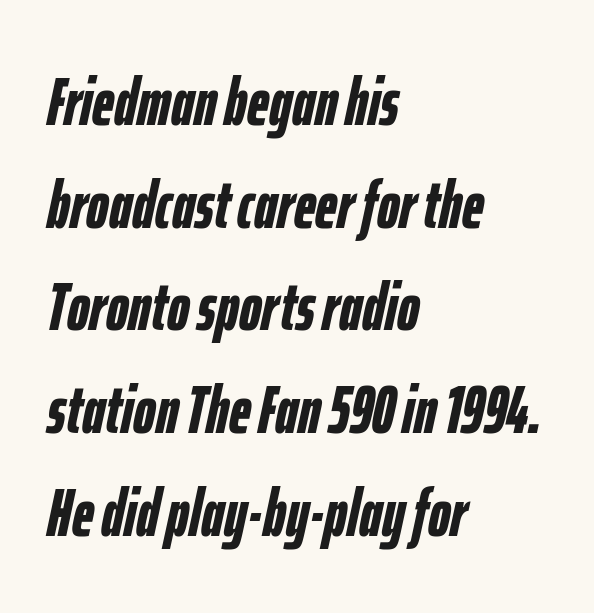
{"italic": "yes", "lean": "right", "slant_degrees": 12, "bold": "yes", "weight": "semibold", "width": "condensed", "stroke_contrast": "low", "x_height": "medium", "monospaced": "no", "underline": "no", "align": "left", "line_spacing": "normal", "line_spacing_ratio": 1.51, "letter_spacing": "normal", "letter_spacing_em": 0.0, "glyph_px": 68}
